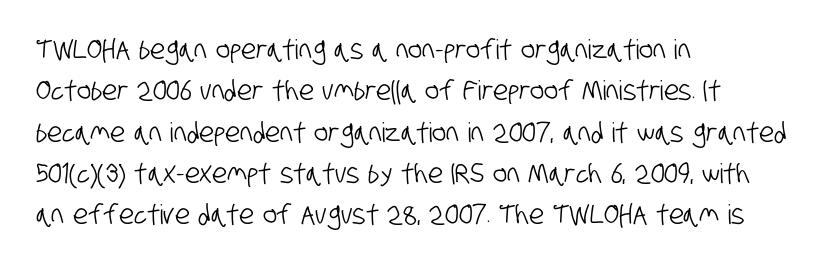
The image shows 27 px text type; set left-aligned, normal line spacing (1.53x), normal letter spacing, not underlined.
